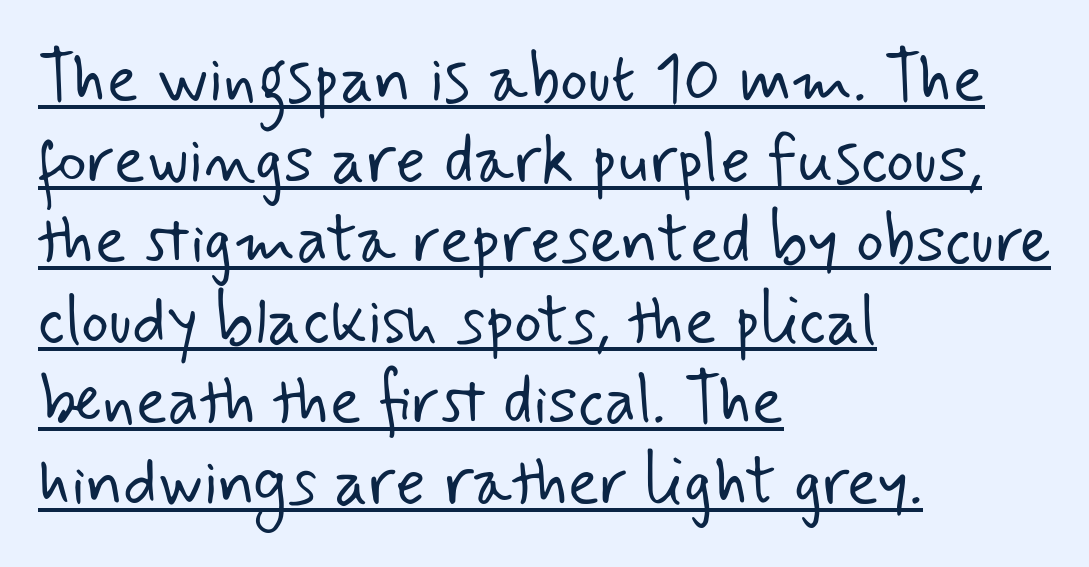
Q: Is the text bold? A: No.
Q: Is the typeface a serif or a sans-serif typeface? A: Sans-serif.
Q: Is the text underlined? A: Yes.
Q: How is the paragraph aligned? A: Left-aligned.
Q: Is the spacing between letters normal or unusually wide? A: Normal.
Q: Width (condensed, normal, or wide)? A: Normal.
Q: Stroke contrast? A: Low.
Q: x-height? A: Small.
Q: Monospaced? A: No.
